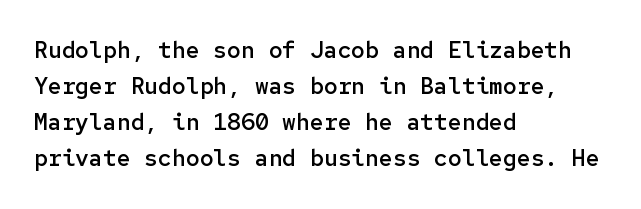
All the whitespace from short lines collects on the right. The space between consecutive lines is moderate. The type is set solid horizontally, with unmodified tracking. Does the lettering tilt? It doesn't — this is upright. Is the type bold? Partly — it's a semibold, heavier than regular but not fully bold.
